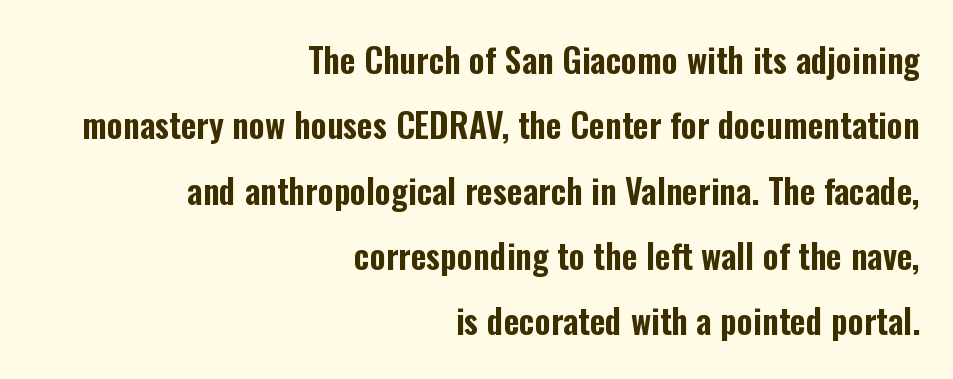
What's the leading like? Stretched, with rows far apart. The passage shown is not underscored anywhere. The paragraph has a hard right edge and a soft left edge. You could not count columns in this text — the font is proportionally spaced.
